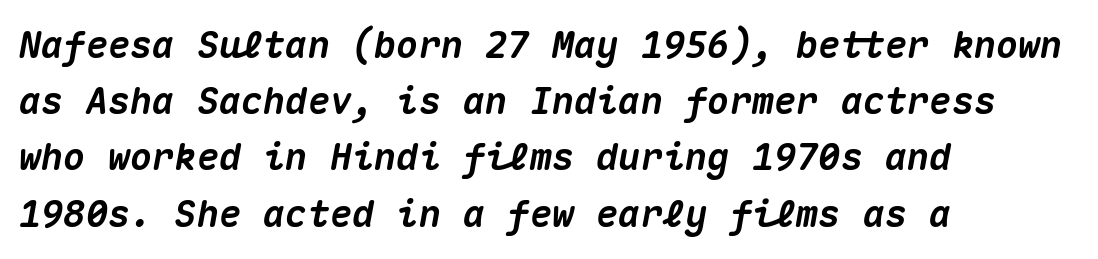
Q: Is the text bold? A: Yes.
Q: Is the text italic (slanted)? A: Yes, it leans right by about 10 degrees.
Q: Is the text underlined? A: No.
Q: How is the paragraph aligned? A: Left-aligned.
Q: Is the spacing between letters normal or unusually wide? A: Normal.
Q: Is the spacing between lines tight, normal or loose? A: Normal.
Q: Width (condensed, normal, or wide)? A: Normal.
Q: Stroke contrast? A: Medium.
Q: x-height? A: Medium.
Q: Monospaced? A: Yes.
